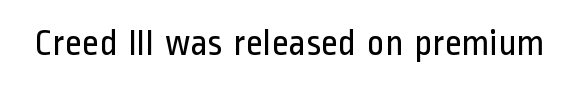
The letterforms sit shoulder to shoulder at normal distance. The rendering uses natural spacing where letterforms have individual widths. In terms of posture, this sample is upright. Unbolded letterforms with no extra heft. Check where the strokes stop: nothing finishes them off — pure sans.
